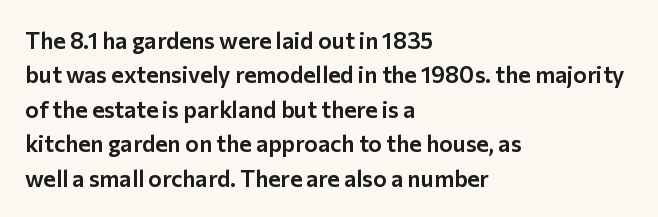
Q: Is the text italic (slanted)? A: No, it is upright.
Q: Is the text underlined? A: No.
Q: How is the paragraph aligned? A: Left-aligned.
Q: Is the spacing between letters normal or unusually wide? A: Normal.
Q: Is the spacing between lines tight, normal or loose? A: Normal.
